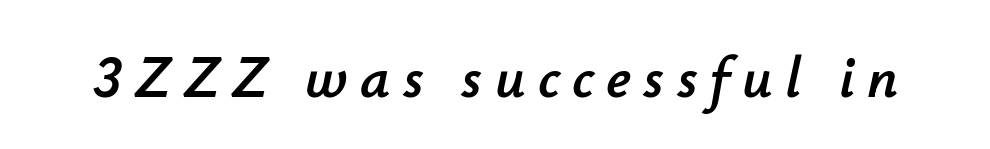
Q: Is the text italic (slanted)? A: Yes, it leans right by about 12 degrees.
Q: Is the text underlined? A: No.
Q: Is the spacing between letters normal or unusually wide? A: Unusually wide.
Q: Width (condensed, normal, or wide)? A: Normal.
Q: Stroke contrast? A: Low.
Q: x-height? A: Small.
Q: Monospaced? A: No.
